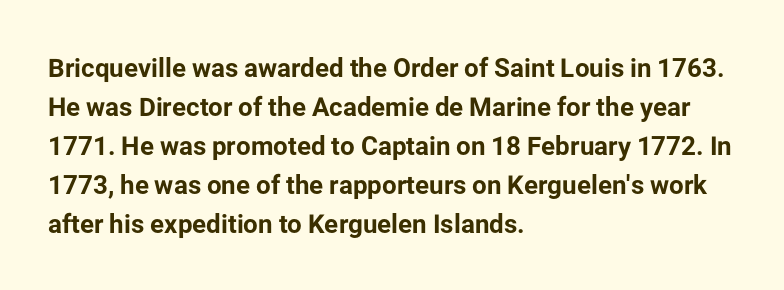
{"italic": "no", "bold": "yes", "underline": "no", "align": "left", "line_spacing": "normal", "line_spacing_ratio": 1.5, "letter_spacing": "normal", "letter_spacing_em": 0.0, "glyph_px": 26}
